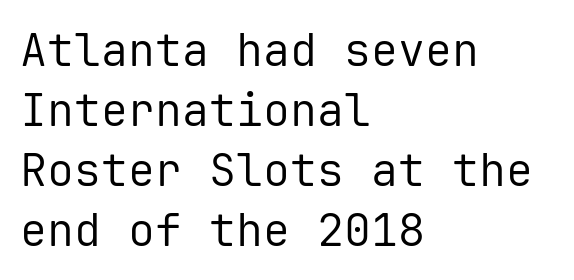
Q: Is the text bold? A: No.
Q: Is the text italic (slanted)? A: No, it is upright.
Q: Is the typeface a serif or a sans-serif typeface? A: Sans-serif.
Q: Is the text underlined? A: No.
Q: How is the paragraph aligned? A: Left-aligned.
Q: Is the spacing between letters normal or unusually wide? A: Normal.
Q: Is the spacing between lines tight, normal or loose? A: Normal.
Q: Width (condensed, normal, or wide)? A: Normal.
Q: Stroke contrast? A: Low.
Q: x-height? A: Medium.
Q: Monospaced? A: Yes.
